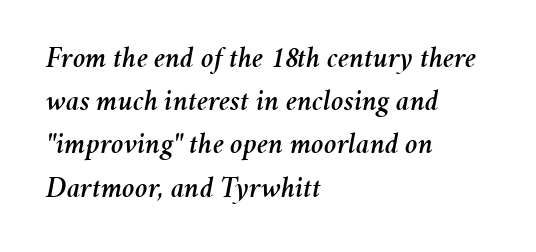
The image shows 30 px text type, italic (leaning right); set left-aligned, normal line spacing (1.44x), normal letter spacing, not underlined; medium stroke contrast and a medium x-height.
